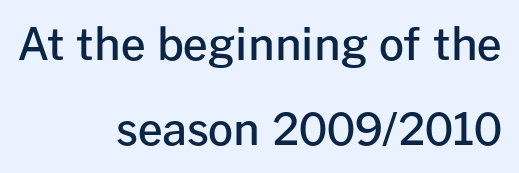
The image shows 44 px semibold sans-serif type, upright; set right-aligned, loose line spacing (1.94x), normal letter spacing, not underlined; low stroke contrast and a medium x-height.
